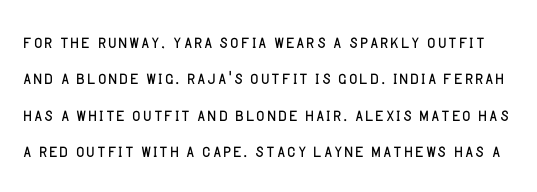
Q: Is the text bold? A: No.
Q: Is the text italic (slanted)? A: No, it is upright.
Q: Is the text underlined? A: No.
Q: Is the spacing between letters normal or unusually wide? A: Normal.
Q: Is the spacing between lines tight, normal or loose? A: Normal.
